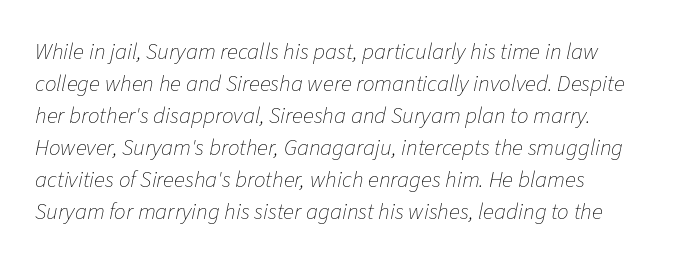
Q: Is the text bold? A: No.
Q: Is the text italic (slanted)? A: Yes, it leans right by about 11 degrees.
Q: Is the text underlined? A: No.
Q: Is the spacing between letters normal or unusually wide? A: Normal.
Q: Is the spacing between lines tight, normal or loose? A: Normal.
